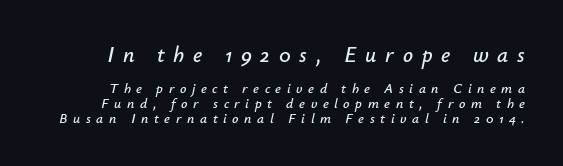
The image shows 22 px text type, italic (leaning right); set tight line spacing (1.04x), unusually wide letter spacing (+0.4 em), not underlined; the first (top) block is 1.57x larger.
